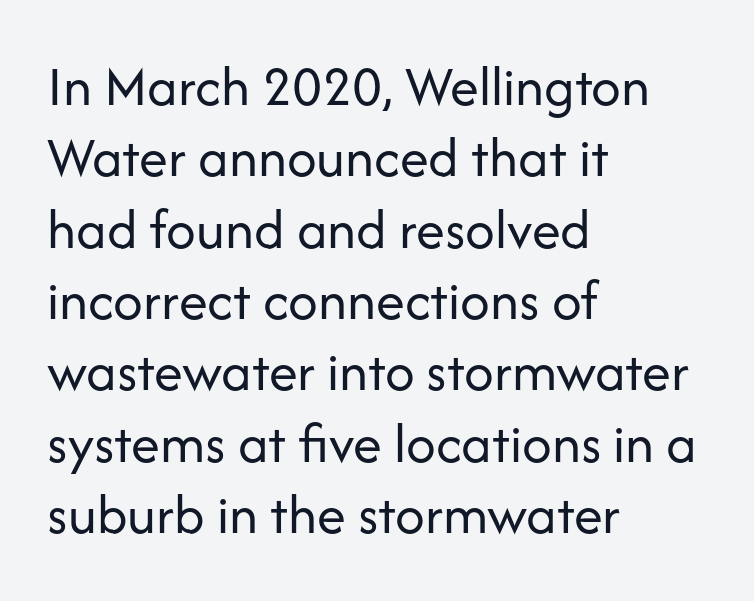
The space beneath each line is pristine and unruled. This is sans-serif lettering, the kind often seen on screens and signage. Designer's note — italics off, roman on. The letterforms sit at book weight or below. The type is set solid horizontally, with unmodified tracking.
